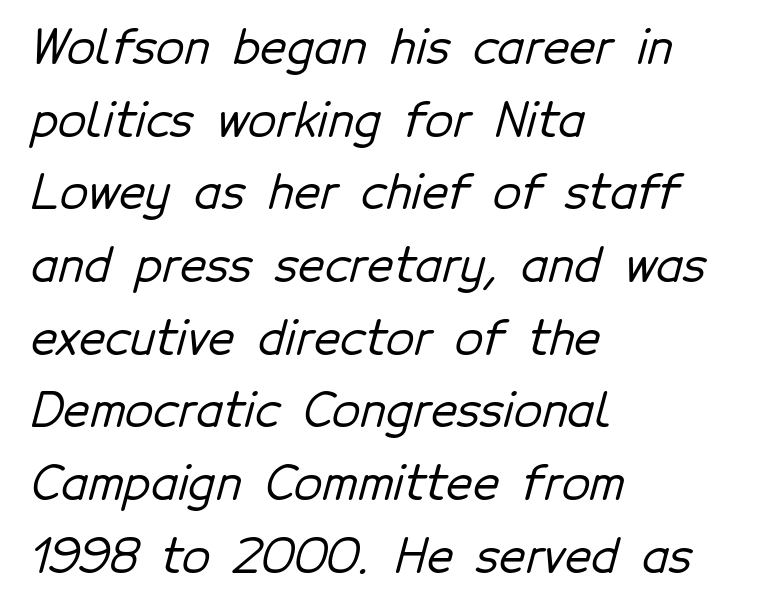
Q: Is the typeface a serif or a sans-serif typeface? A: Sans-serif.
Q: Is the text underlined? A: No.
Q: How is the paragraph aligned? A: Left-aligned.
Q: Is the spacing between letters normal or unusually wide? A: Normal.
Q: Is the spacing between lines tight, normal or loose? A: Normal.
Q: Width (condensed, normal, or wide)? A: Normal.
Q: Stroke contrast? A: Low.
Q: x-height? A: Medium.
Q: Monospaced? A: No.
